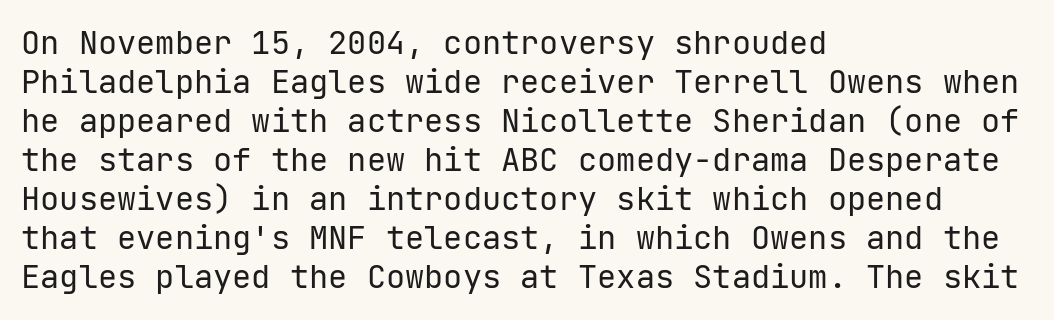
The image shows 32 px regular-weight sans-serif type, upright; set left-aligned, line spacing 1.22x, normal letter spacing, not underlined; low stroke contrast and a medium x-height.
